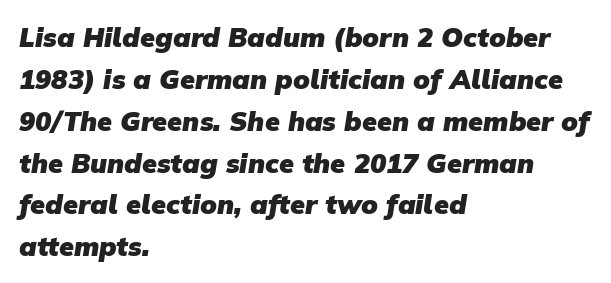
{"bold": "yes", "underline": "no", "align": "left", "line_spacing": "normal", "line_spacing_ratio": 1.55, "letter_spacing": "normal", "letter_spacing_em": 0.0, "glyph_px": 27}
